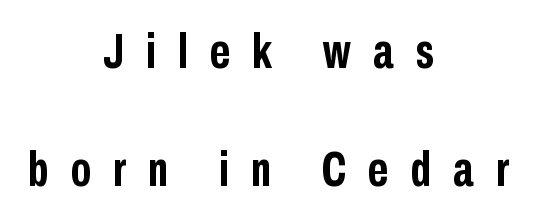
Q: Is the text bold? A: Yes.
Q: Is the text italic (slanted)? A: No, it is upright.
Q: Is the typeface a serif or a sans-serif typeface? A: Sans-serif.
Q: Is the text underlined? A: No.
Q: How is the paragraph aligned? A: Centered.
Q: Is the spacing between letters normal or unusually wide? A: Unusually wide.
Q: Is the spacing between lines tight, normal or loose? A: Loose.
Q: Width (condensed, normal, or wide)? A: Condensed.
Q: Stroke contrast? A: Low.
Q: x-height? A: Medium.
Q: Monospaced? A: No.
